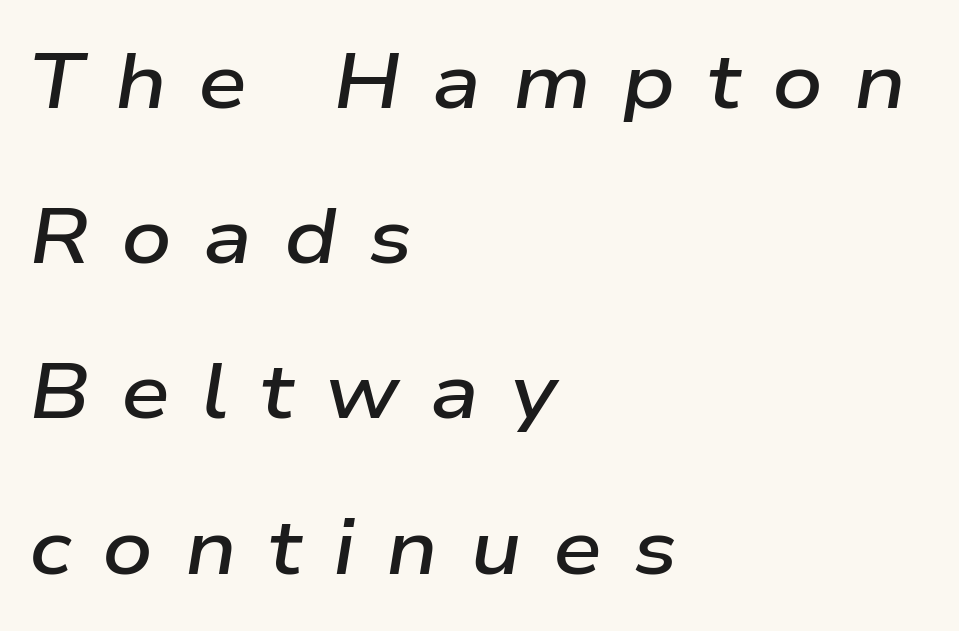
The image shows 78 px semibold, wide type, italic (leaning right); set left-aligned, loose line spacing (1.99x), unusually wide letter spacing (+0.4 em), not underlined; low stroke contrast and a medium x-height.
